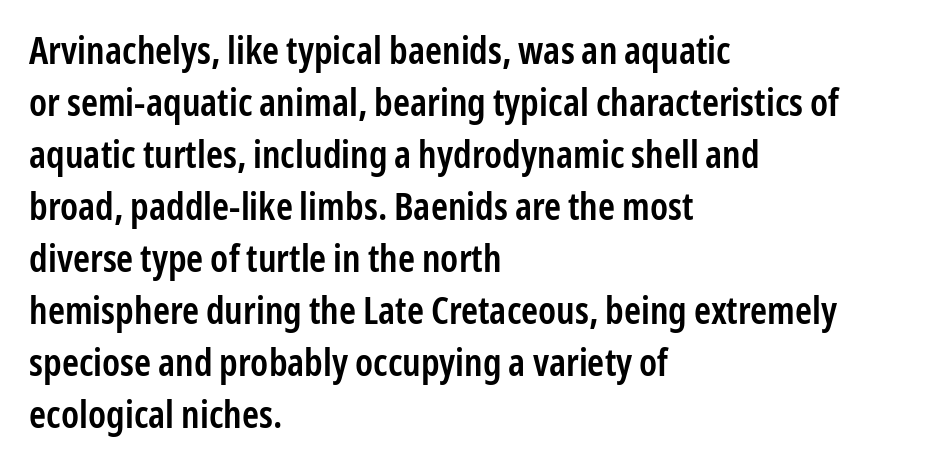
Typesetter's note: demi weight, one step under bold. Character widths vary here, with narrow letters taking less room than wide ones. The font family rendered here belongs to the sans-serif group. If you measured baseline to baseline, you'd find a middling distance. If you drew a line through each stem, it would be perfectly vertical. Nothing unusual about the tracking: characters are spaced as the font intends.
